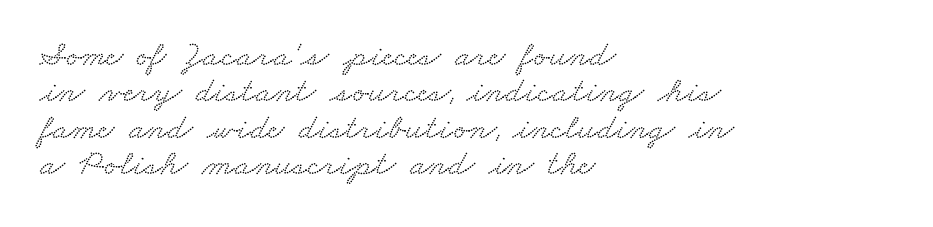
Spacing verdict: proportional, widths tailored to each character. Caption: multi-line text, flush left, ragged right. The words here are not underlined. Spacing between characters is what you'd get straight out of the box.
